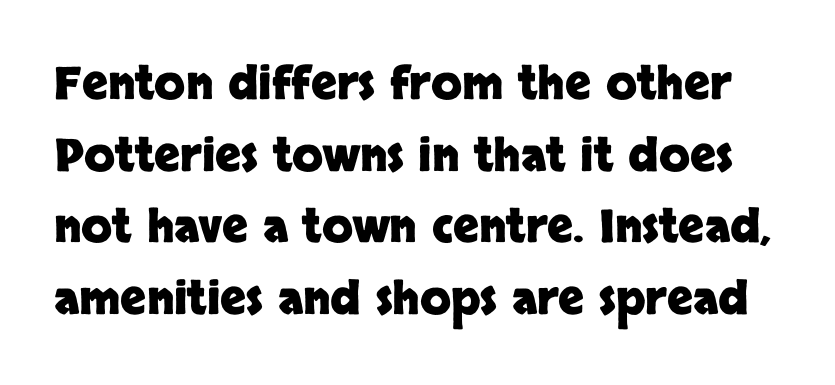
The image shows 45 px heavy sans-serif type, upright; set normal line spacing (1.59x), normal letter spacing, not underlined; low stroke contrast and a large x-height.
